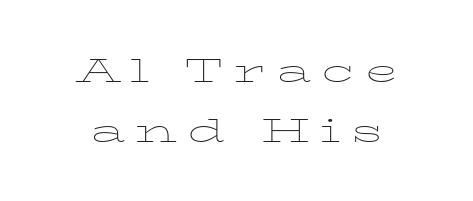
The area under the type is left untouched. Neither beginnings nor endings align; midpoints do. The face used here is seriffed, in the tradition of book romans. Ascenders rise straight up at ninety degrees.
